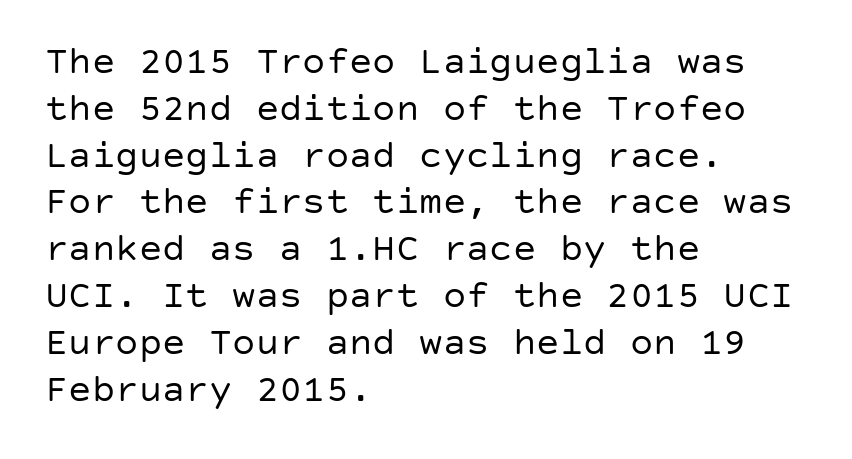
The image shows 39 px regular-weight sans-serif type, upright; set left-aligned, line spacing 1.2x, normal letter spacing, not underlined; low stroke contrast and a large x-height.
